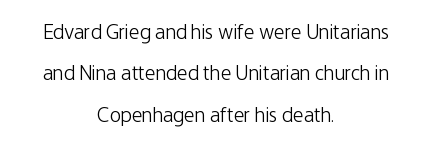
The image shows 21 px text type, upright; set centered, loose line spacing (1.97x), normal letter spacing, not underlined.
